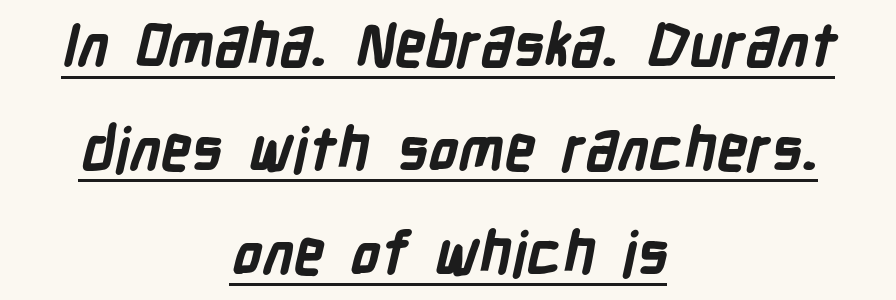
Q: Is the text bold? A: Yes.
Q: Is the typeface a serif or a sans-serif typeface? A: Sans-serif.
Q: Is the text underlined? A: Yes.
Q: How is the paragraph aligned? A: Centered.
Q: Is the spacing between letters normal or unusually wide? A: Normal.
Q: Width (condensed, normal, or wide)? A: Condensed.
Q: Stroke contrast? A: Low.
Q: x-height? A: Medium.
Q: Monospaced? A: No.
